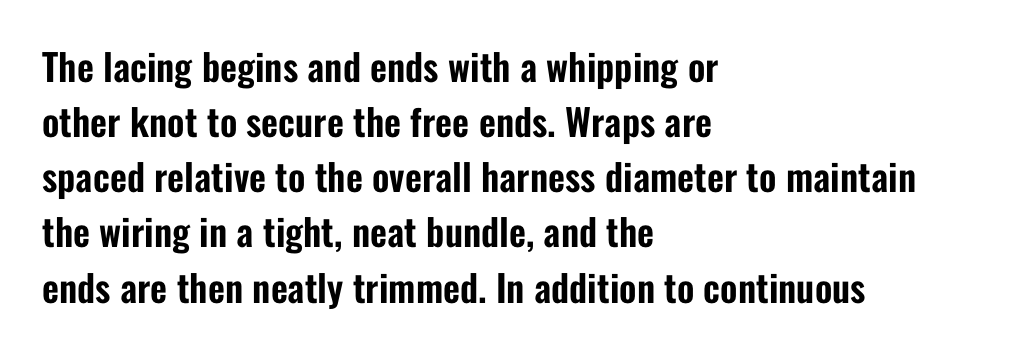
{"serif": "no", "italic": "no", "width": "condensed", "stroke_contrast": "low", "x_height": "medium", "monospaced": "no", "underline": "no", "align": "left", "line_spacing": "normal", "line_spacing_ratio": 1.49, "letter_spacing": "normal", "letter_spacing_em": 0.0, "glyph_px": 37}
